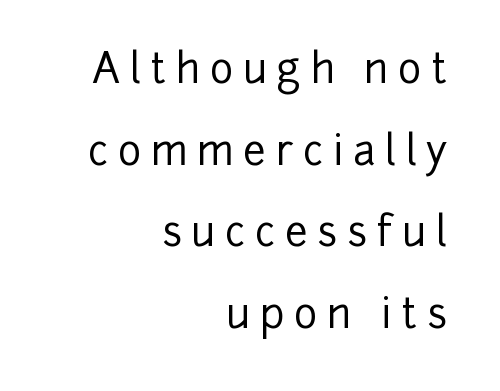
Character widths vary here, with narrow letters taking less room than wide ones. Grotesque or geometric, the face here clearly has no serifs. If you drew a line through each stem, it would be perfectly vertical. Glance below the letters and you will spot only blank space. One glance says open: line gaps are wider than usual. Reading down the block, your eye finds every line finishing at a fixed right position.
